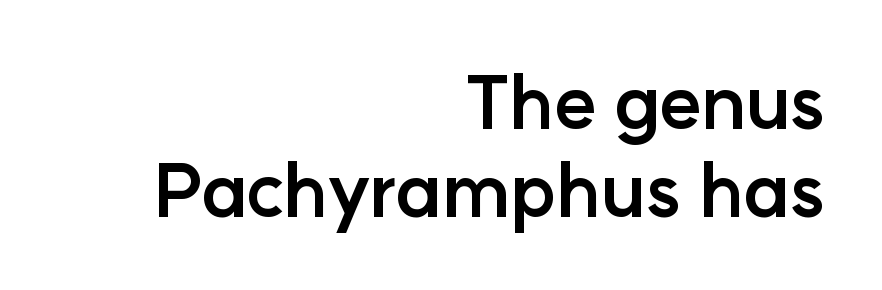
{"serif": "no", "italic": "no", "bold": "yes", "weight": "semibold", "width": "normal", "stroke_contrast": "low", "x_height": "medium", "monospaced": "no", "underline": "no", "align": "right", "line_spacing_ratio": 1.2, "letter_spacing": "normal", "letter_spacing_em": 0.0, "glyph_px": 73}
